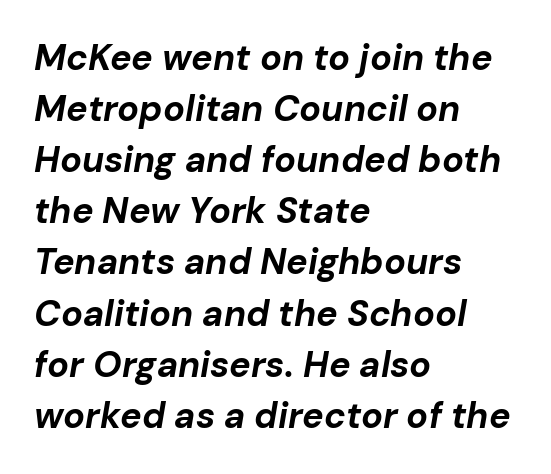
You could not count columns in this text — the font is proportionally spaced. In CSS terms this would be text-align: left. The gap between lines stays unmarked. Is the type slanted? Yes — the strokes lean at a clear angle. Does the weight exceed regular? Yes, all the way to bold. The letters sit at their default tracking, neither squeezed nor spread.
